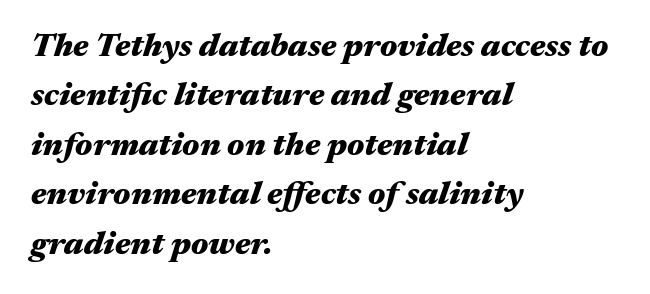
Q: Is the text bold? A: Yes.
Q: Is the text italic (slanted)? A: Yes, it leans right by about 17 degrees.
Q: Is the text underlined? A: No.
Q: How is the paragraph aligned? A: Left-aligned.
Q: Is the spacing between letters normal or unusually wide? A: Normal.
Q: Is the spacing between lines tight, normal or loose? A: Normal.
Q: Width (condensed, normal, or wide)? A: Wide.
Q: Stroke contrast? A: Medium.
Q: x-height? A: Medium.
Q: Monospaced? A: No.
